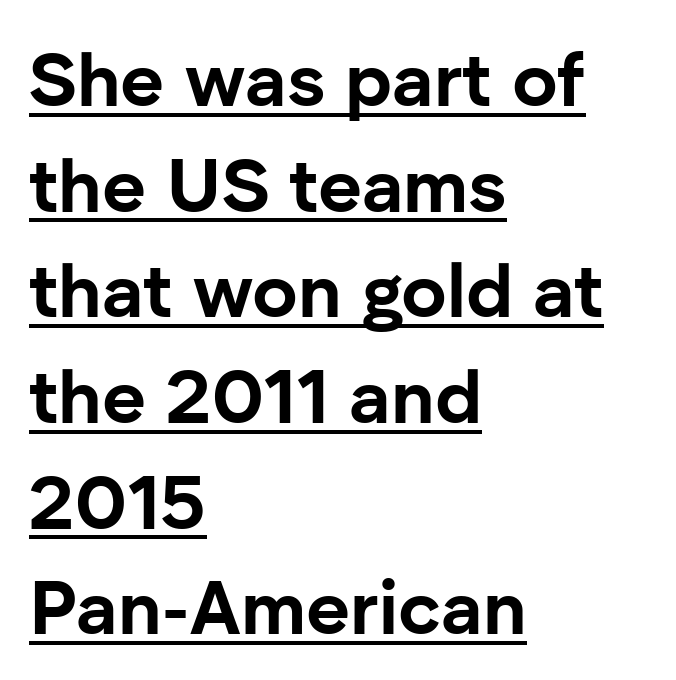
The image shows 76 px bold sans-serif type, upright; set left-aligned, normal line spacing (1.39x), normal letter spacing, underlined; low stroke contrast and a medium x-height.
